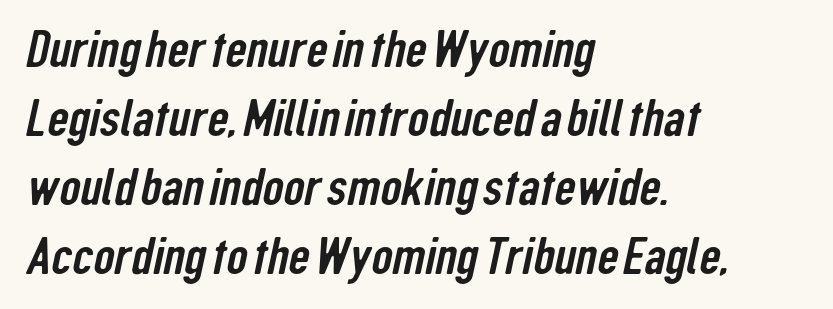
Q: Is the typeface a serif or a sans-serif typeface? A: Sans-serif.
Q: Is the text underlined? A: No.
Q: How is the paragraph aligned? A: Left-aligned.
Q: Is the spacing between letters normal or unusually wide? A: Normal.
Q: Is the spacing between lines tight, normal or loose? A: Normal.
Q: Width (condensed, normal, or wide)? A: Condensed.
Q: Stroke contrast? A: Low.
Q: x-height? A: Medium.
Q: Monospaced? A: No.
